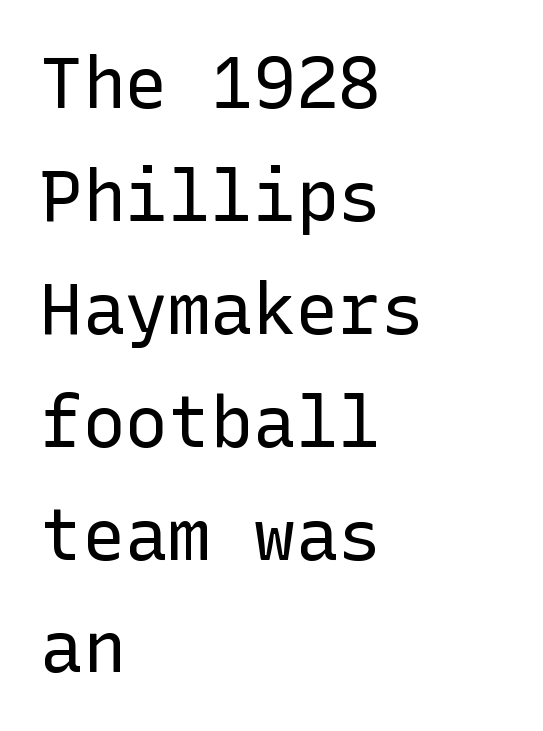
The letters look calm and open, with moderate or lighter stems. The designer left line spacing at the default. In terms of posture, this sample is upright. One-word summary of the alignment: left. Check the space under the baseline: it is left empty. These lines keep a tight, regular rhythm from letter to letter.
